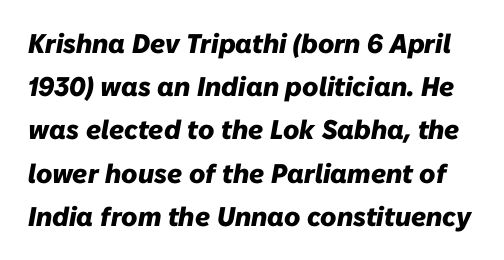
In terms of weight, the rendering is a true, heavy bold. Leading matches the norm, producing a regular column. Observe the lean: these are italic letterforms. Observe the ordinary spacing: letters are neighbours, not strangers. Descender tails drop into unmarked territory.
